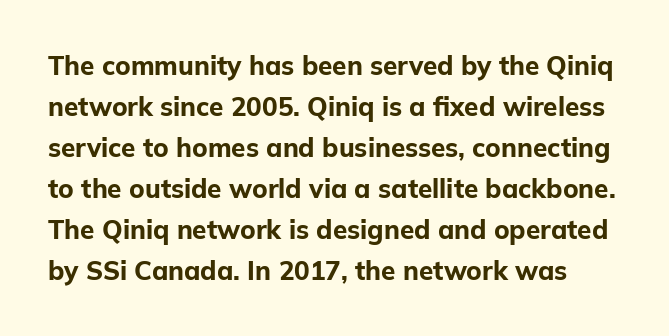
The image shows 26 px bold type, upright; set normal line spacing (1.58x), normal letter spacing, not underlined.
